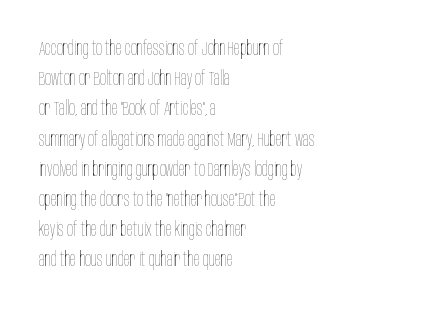
The image shows 20 px text type, upright; set left-aligned, normal line spacing (1.51x), normal letter spacing, not underlined.
